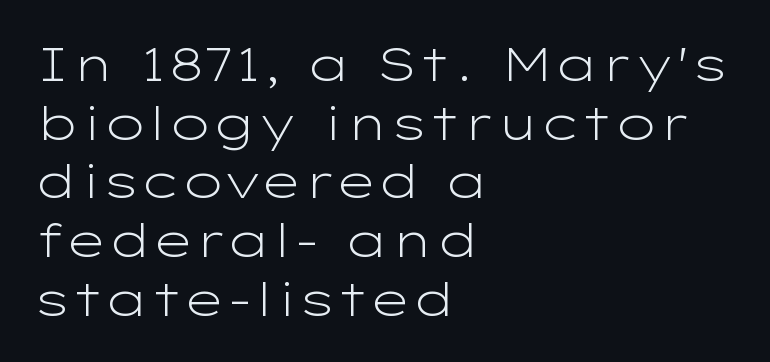
{"serif": "no", "italic": "no", "bold": "no", "weight": "light", "width": "wide", "stroke_contrast": "low", "x_height": "medium", "monospaced": "no", "underline": "no", "align": "left", "line_spacing": "normal", "line_spacing_ratio": 1.25, "letter_spacing": "normal", "letter_spacing_em": 0.0, "glyph_px": 47}
